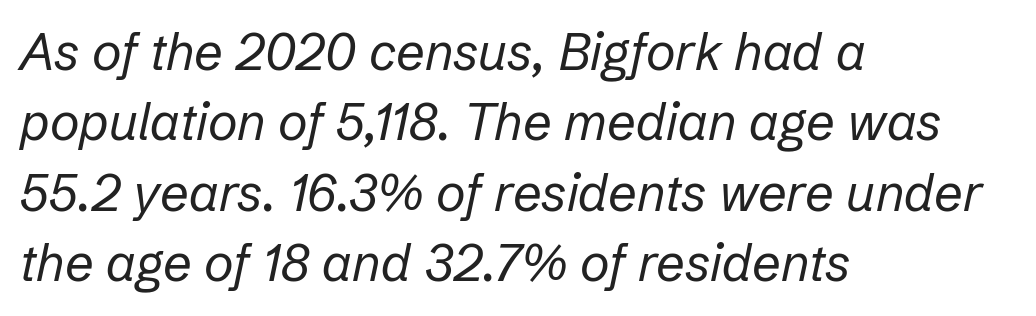
Proportional: the letters do not fall into vertical columns. Weight: in the light-to-regular range. Each line starts at the same left margin while the right side varies. Is there much room between lines? A standard amount, neither cramped nor airy.
